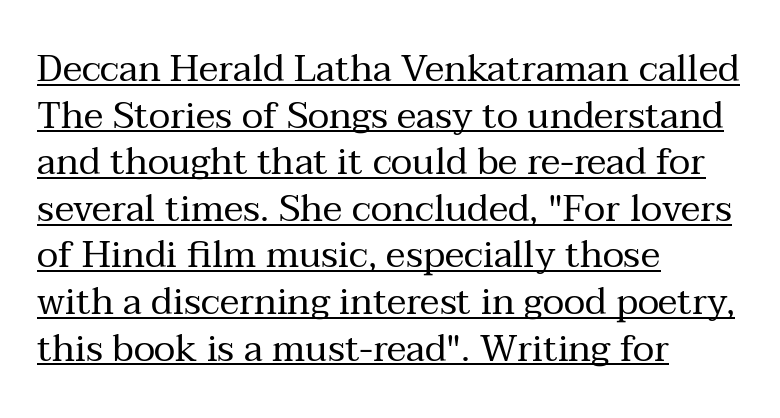
Think of a printed novel: that variable character pitch is what you see here. Look at the tracking — it's just the regular setting, nothing added. The face looks like a standard text weight, possibly lighter. The face used here appears with an underline applied. All the whitespace from short lines collects on the right.
